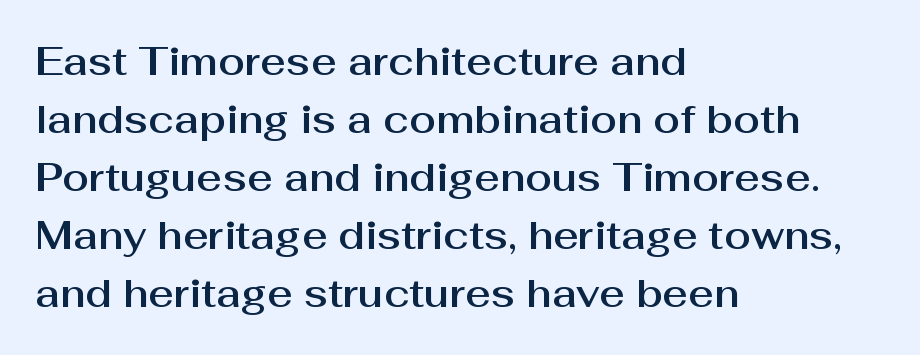
The image shows 39 px sans-serif type, upright; set left-aligned, normal line spacing (1.49x), normal letter spacing, not underlined; medium stroke contrast and a medium x-height.
